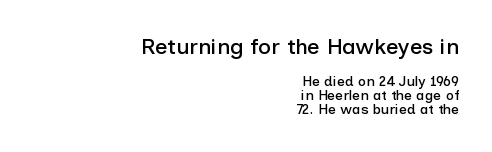
Caption: multi-line text, flush right, ragged left. The upper block of text is set noticeably larger than the block beneath it. Has an underline been added? It has not. Here the glyphs are tracked normally, forming tight word shapes.
